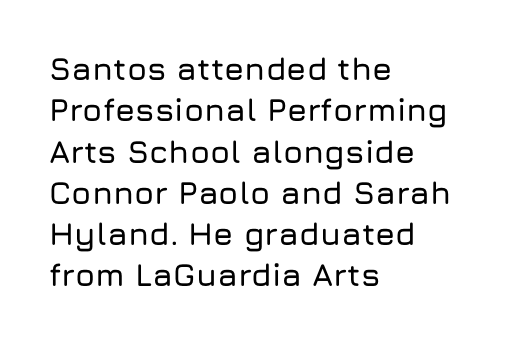
The glyphs are unaccompanied by any horizontal stroke below them. If you measured baseline to baseline, you'd find a middling distance. This sample uses an upright cut, with every glyph sitting square on the baseline. The passage is arranged the way most books set body copy — flush left. Proportional: the letters do not fall into vertical columns. Each word holds together tightly as a unit, with standard inter-letter gaps.
